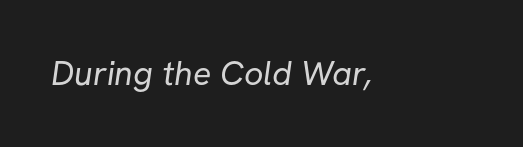
{"serif": "no", "bold": "no", "weight": "regular", "width": "normal", "stroke_contrast": "low", "x_height": "medium", "monospaced": "no", "underline": "no", "letter_spacing": "normal", "letter_spacing_em": 0.0, "glyph_px": 34}
